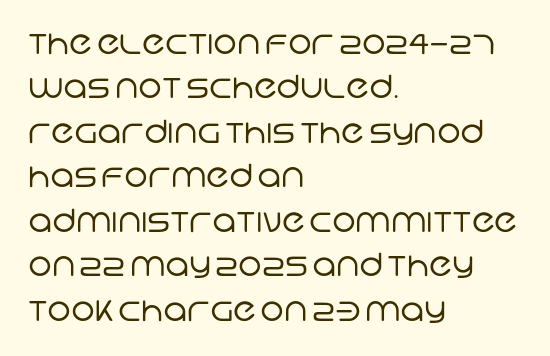
The text block is weighted toward the left margin, trailing off unevenly rightward. Each word holds together tightly as a unit, with standard inter-letter gaps. The strokes are not fattened; the text isn't bold. Classification — sans serif. A normal amount of white space separates one row of letters from the next. Is this a fixed-width face? No — the glyphs have proportional, varying widths.
